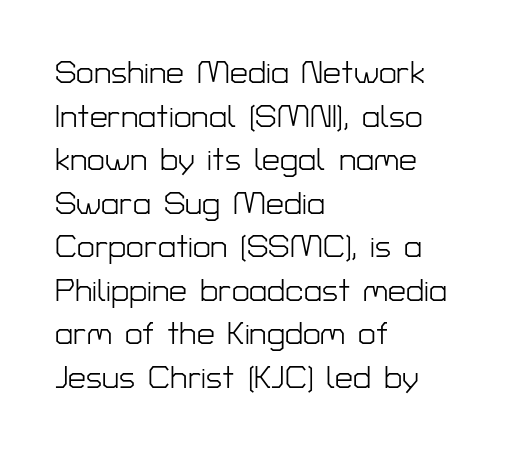
Q: Is the text bold? A: No.
Q: Is the text italic (slanted)? A: No, it is upright.
Q: Is the typeface a serif or a sans-serif typeface? A: Sans-serif.
Q: Is the text underlined? A: No.
Q: How is the paragraph aligned? A: Left-aligned.
Q: Is the spacing between letters normal or unusually wide? A: Normal.
Q: Is the spacing between lines tight, normal or loose? A: Normal.
Q: Width (condensed, normal, or wide)? A: Normal.
Q: Stroke contrast? A: Low.
Q: x-height? A: Medium.
Q: Monospaced? A: No.
